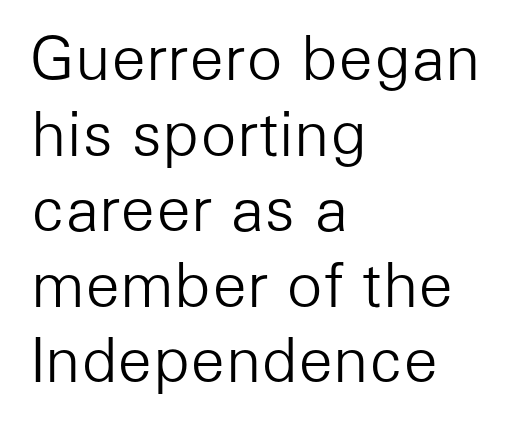
{"serif": "no", "italic": "no", "bold": "no", "weight": "light", "width": "normal", "stroke_contrast": "low", "x_height": "medium", "monospaced": "no", "underline": "no", "align": "left", "line_spacing": "normal", "line_spacing_ratio": 1.26, "letter_spacing": "normal", "letter_spacing_em": 0.0, "glyph_px": 60}
